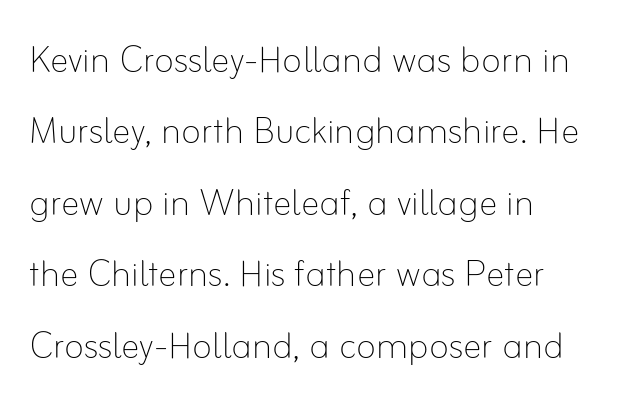
Q: Is the text bold? A: No.
Q: Is the text italic (slanted)? A: No, it is upright.
Q: Is the text underlined? A: No.
Q: How is the paragraph aligned? A: Left-aligned.
Q: Is the spacing between letters normal or unusually wide? A: Normal.
Q: Is the spacing between lines tight, normal or loose? A: Normal.
Q: Width (condensed, normal, or wide)? A: Normal.
Q: Stroke contrast? A: Low.
Q: x-height? A: Small.
Q: Monospaced? A: No.
